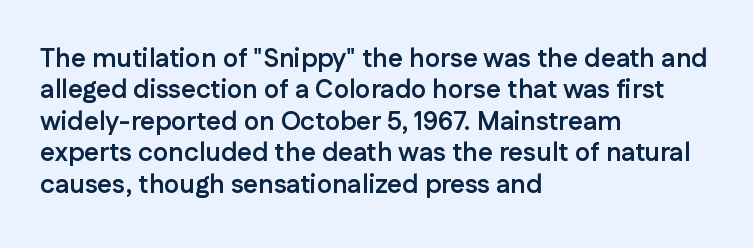
Q: Is the text bold? A: Yes.
Q: Is the text italic (slanted)? A: No, it is upright.
Q: Is the text underlined? A: No.
Q: How is the paragraph aligned? A: Left-aligned.
Q: Is the spacing between letters normal or unusually wide? A: Normal.
